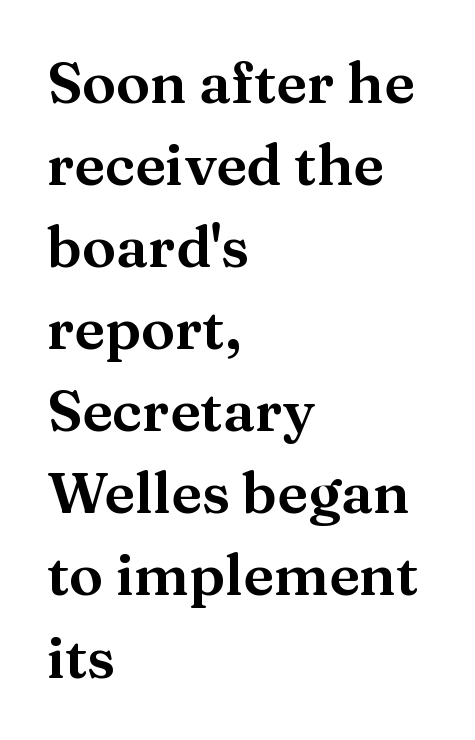
The image shows 57 px wide serif type, upright; set left-aligned, normal line spacing (1.44x), normal letter spacing, not underlined; medium stroke contrast and a medium x-height.
